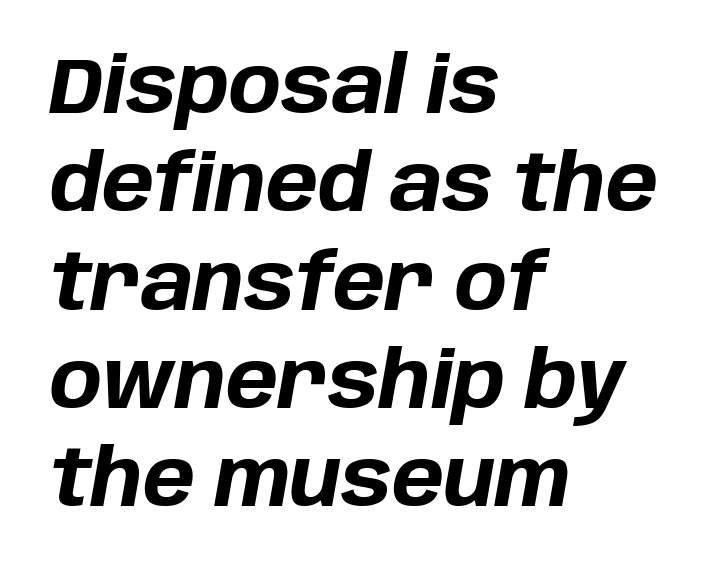
Weight: bold. Leading matches the norm, producing a regular column. This sample has the flowing, uneven cadence of proportional lettering. A clean baseline with only descenders dipping below it.
